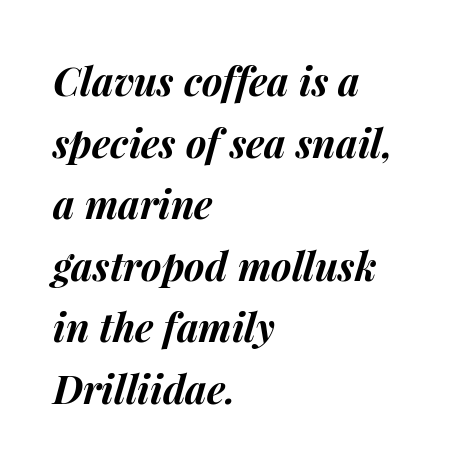
{"italic": "yes", "lean": "right", "slant_degrees": 15, "bold": "yes", "weight": "bold", "width": "normal", "stroke_contrast": "medium", "x_height": "medium", "monospaced": "no", "underline": "no", "align": "left", "line_spacing": "normal", "line_spacing_ratio": 1.58, "letter_spacing": "normal", "letter_spacing_em": 0.0, "glyph_px": 39}
